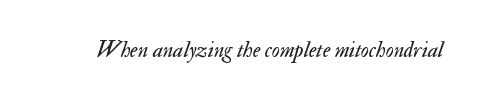
Q: Is the text bold? A: No.
Q: Is the text italic (slanted)? A: Yes, it leans right by about 17 degrees.
Q: Is the text underlined? A: No.
Q: Is the spacing between letters normal or unusually wide? A: Normal.
